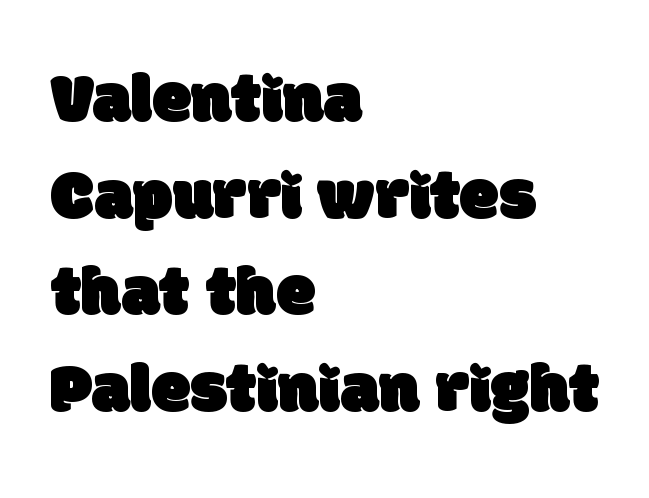
{"serif": "no", "width": "normal", "stroke_contrast": "low", "x_height": "large", "monospaced": "no", "underline": "no", "align": "left", "line_spacing": "normal", "line_spacing_ratio": 1.36, "letter_spacing": "normal", "letter_spacing_em": 0.0, "glyph_px": 71}
